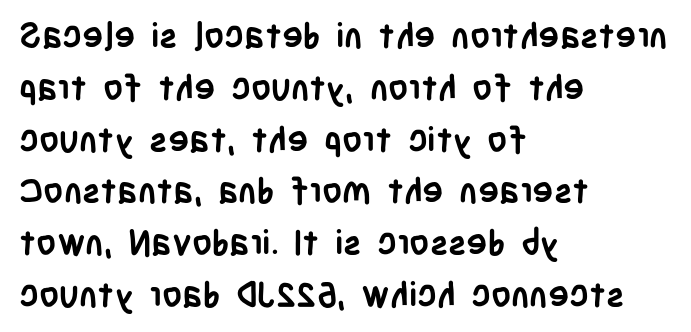
{"serif": "no", "italic": "no", "bold": "yes", "weight": "semibold", "width": "condensed", "stroke_contrast": "low", "x_height": "large", "monospaced": "no", "underline": "no", "align": "left", "line_spacing": "normal", "line_spacing_ratio": 1.48, "letter_spacing": "normal", "letter_spacing_em": 0.0, "glyph_px": 35}
